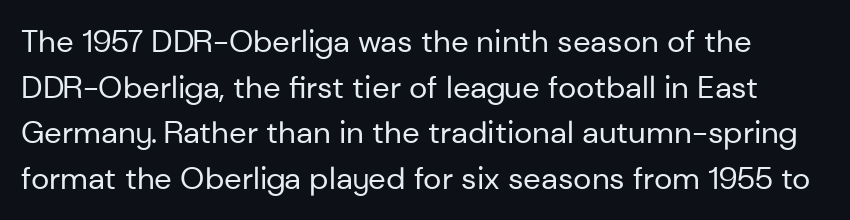
{"serif": "no", "italic": "no", "bold": "no", "weight": "regular", "width": "normal", "stroke_contrast": "low", "x_height": "medium", "monospaced": "no", "underline": "no", "line_spacing": "normal", "line_spacing_ratio": 1.47, "letter_spacing": "normal", "letter_spacing_em": 0.0, "glyph_px": 31}
